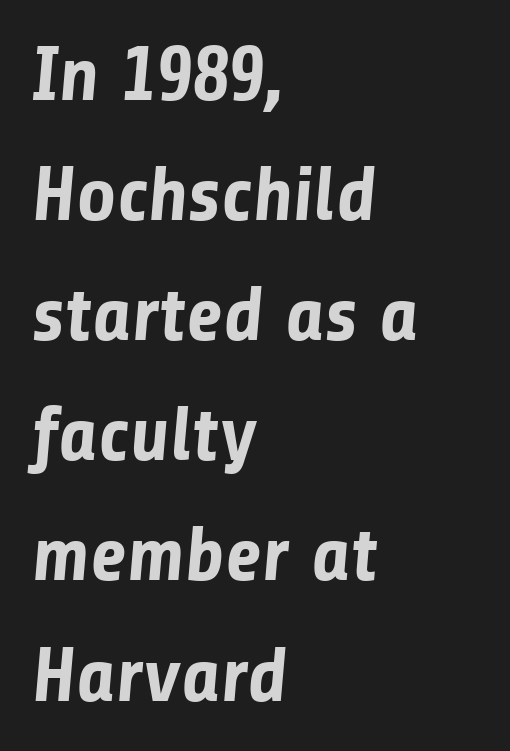
The text was rendered using a sans face with plain stroke endings. Strong, thick strokes mark this as bold type. The area under the type is left untouched. Leftover space on each line is placed entirely after the last word.
